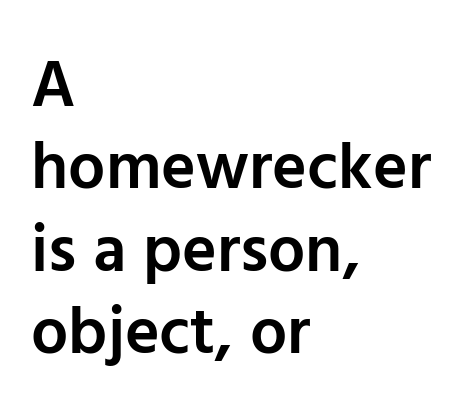
The glyphs in this specimen are sans serif. These lines keep a tight, regular rhythm from letter to letter. The passage shown is not underscored anywhere. The rows are spaced the way most documents space them.
